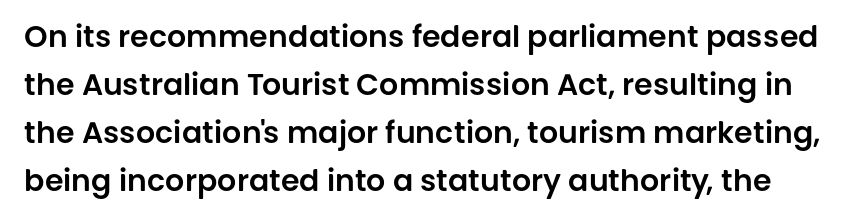
The tracking reads as untouched default to a designer's eye. To sum up the face: it is a sans, with no serifs. When letters stand straight like this, we call the style roman or upright. Summary of vertical rhythm: regular, with standard interline spacing. Spacing verdict: proportional, widths tailored to each character. Beneath every word, the page is bare.
